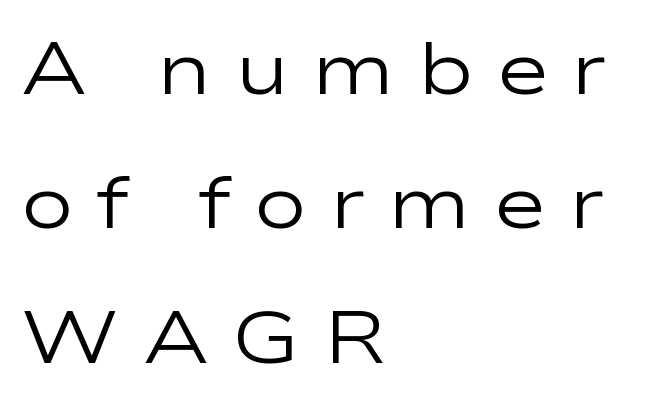
The image shows 73 px regular-weight, wide sans-serif type, upright; set left-aligned, line spacing 1.84x, unusually wide letter spacing (+0.3 em), not underlined; low stroke contrast and a medium x-height.
